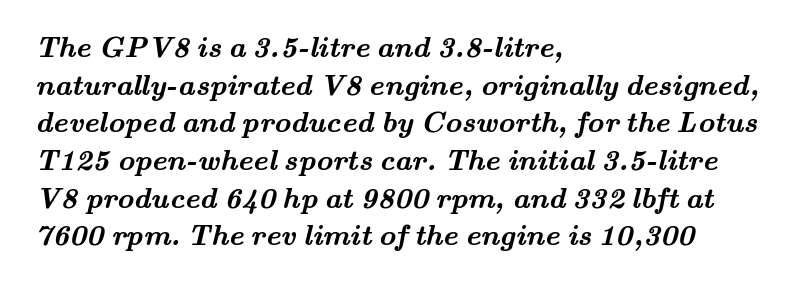
The image shows 29 px semibold, wide serif type; set left-aligned, normal line spacing (1.3x), normal letter spacing, not underlined; medium stroke contrast and a small x-height.
